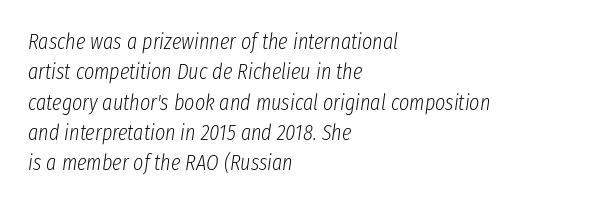
This is not heavy type; no bold has been used. The specimen omits any rule beneath the text block's lines. The rows are spaced the way most documents space them. This is oblique type, the kind used for emphasis or titles. The lines are quadded left.
